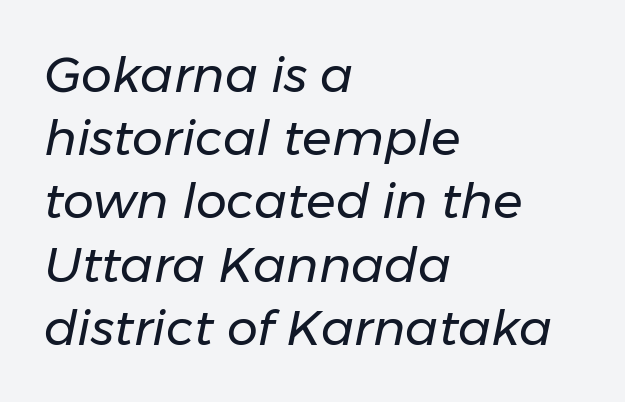
Is the type slanted? Yes — the strokes lean at a clear angle. The typesetter chose a ragged-right arrangement here. Caption: face not bold, strokes unweighted. No word sits above an underline. This sample uses plain, unmodified letter spacing. Honestly, the row spacing looks completely unremarkable.
